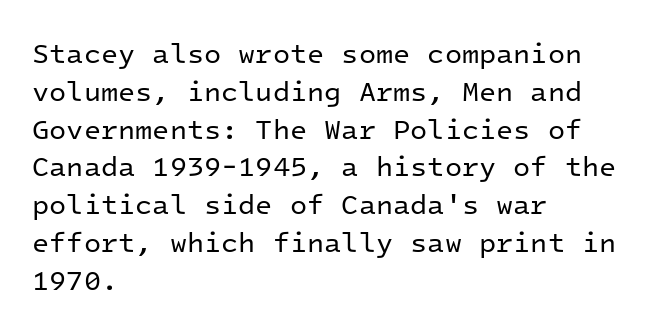
This sample uses plain, unmodified letter spacing. Type style note: lacks serifs. Lines of text with bare space underneath. The axis of the letterforms is exactly vertical.
